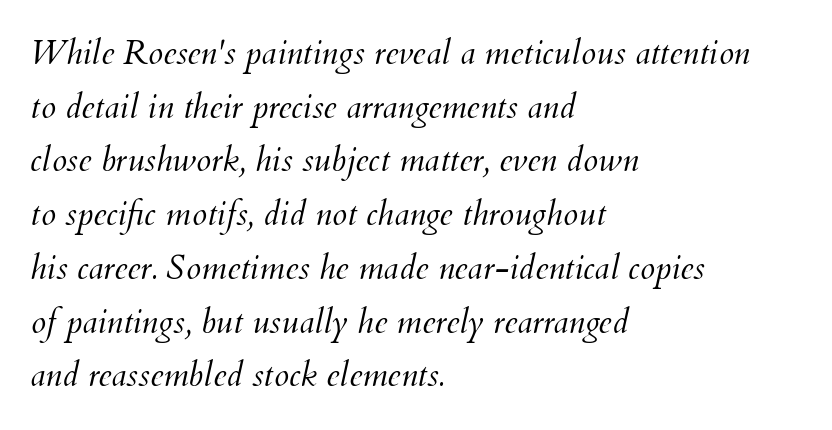
The image shows 34 px light type, italic (leaning right); set left-aligned, normal line spacing (1.58x), normal letter spacing, not underlined; medium stroke contrast and a small x-height.
